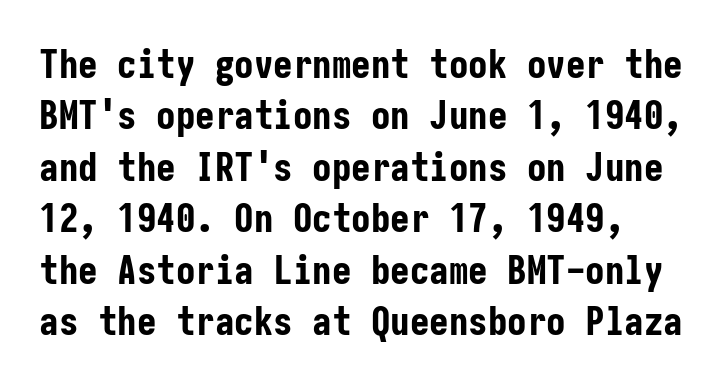
The image shows 39 px bold, condensed sans-serif type, upright; set normal line spacing (1.32x), normal letter spacing, not underlined; low stroke contrast and a medium x-height.
